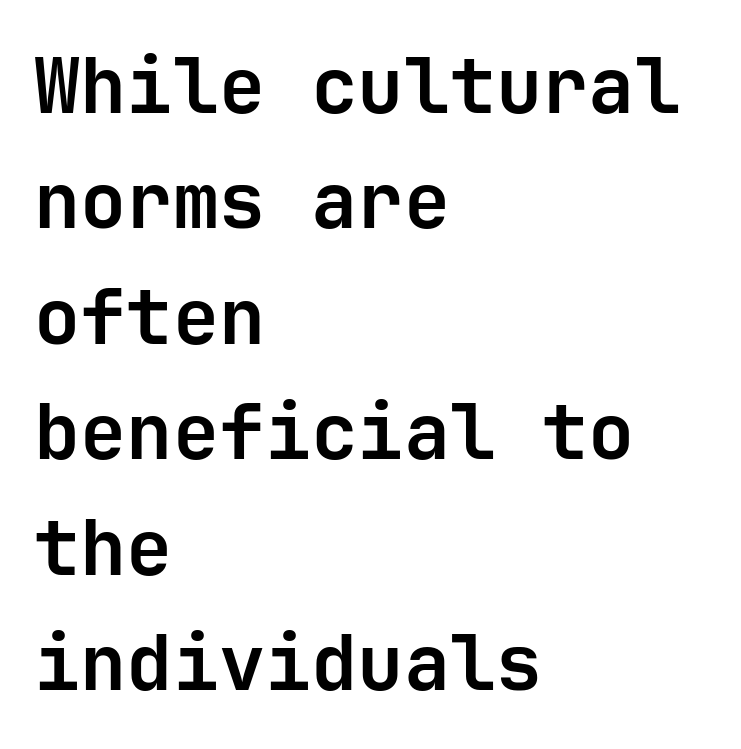
{"serif": "no", "italic": "no", "bold": "yes", "weight": "bold", "width": "normal", "stroke_contrast": "low", "x_height": "medium", "monospaced": "yes", "underline": "no", "align": "left", "line_spacing": "normal", "line_spacing_ratio": 1.5, "letter_spacing": "normal", "letter_spacing_em": 0.0, "glyph_px": 77}
